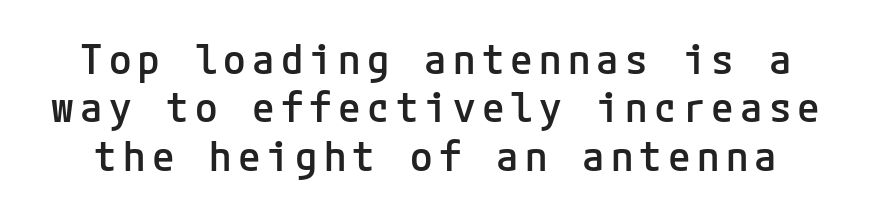
Q: Is the text bold? A: Semi-bold.
Q: Is the text italic (slanted)? A: No, it is upright.
Q: Is the typeface a serif or a sans-serif typeface? A: Sans-serif.
Q: Is the text underlined? A: No.
Q: Width (condensed, normal, or wide)? A: Normal.
Q: Stroke contrast? A: Low.
Q: x-height? A: Medium.
